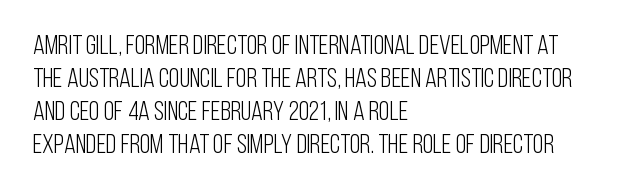
Q: Is the text bold? A: No.
Q: Is the text italic (slanted)? A: No, it is upright.
Q: Is the text underlined? A: No.
Q: How is the paragraph aligned? A: Left-aligned.
Q: Is the spacing between letters normal or unusually wide? A: Normal.
